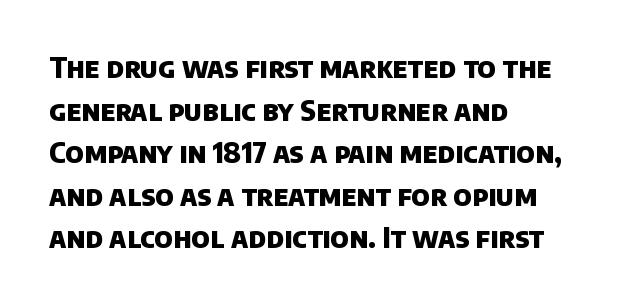
These lines are composed in type without serifs. The rendering uses natural spacing where letterforms have individual widths. Weight: bold. Visually the block forms a straight wall on the left and a jagged coastline on the right. This rendering features lettering with no underline. Students, note that the glyphs here touch the page at normal intervals.
